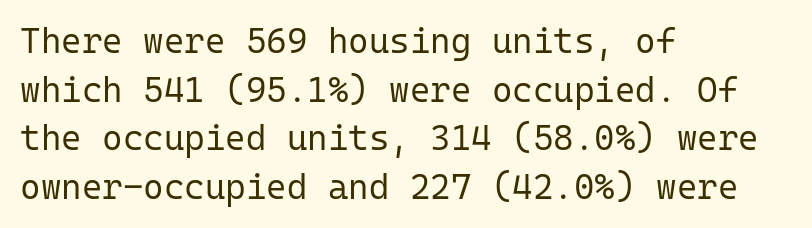
Q: Is the text bold? A: No.
Q: Is the text italic (slanted)? A: No, it is upright.
Q: Is the typeface a serif or a sans-serif typeface? A: Sans-serif.
Q: Is the text underlined? A: No.
Q: How is the paragraph aligned? A: Left-aligned.
Q: Is the spacing between letters normal or unusually wide? A: Normal.
Q: Is the spacing between lines tight, normal or loose? A: Normal.
Q: Width (condensed, normal, or wide)? A: Normal.
Q: Stroke contrast? A: Low.
Q: x-height? A: Medium.
Q: Monospaced? A: Yes.
